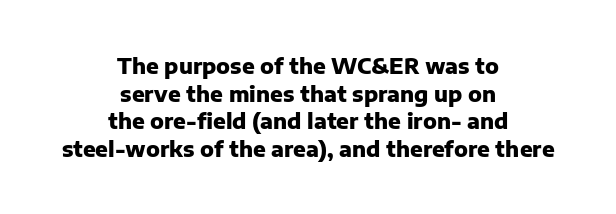
Q: Is the text bold? A: Yes.
Q: Is the text italic (slanted)? A: No, it is upright.
Q: Is the text underlined? A: No.
Q: How is the paragraph aligned? A: Centered.
Q: Is the spacing between letters normal or unusually wide? A: Normal.
Q: Is the spacing between lines tight, normal or loose? A: Normal.
